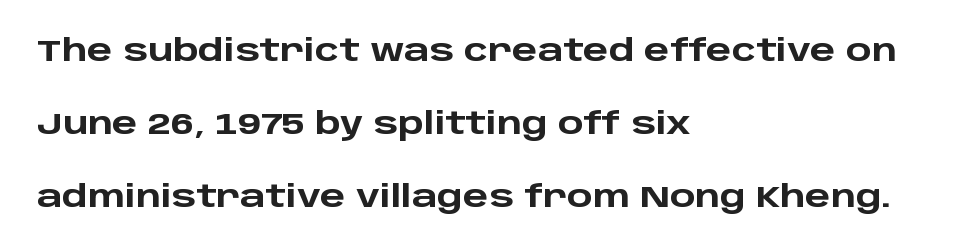
Leading is clearly above the norm, producing a sparse column. Any mark beneath the type? The region is blank. What stands out about the letter spacing? Nothing — it is the standard amount. Italic? Not at all — the glyphs are vertical. The passage shown is typed in a proportional face where columns would drift. Short and long lines alike share a common starting point at left.
